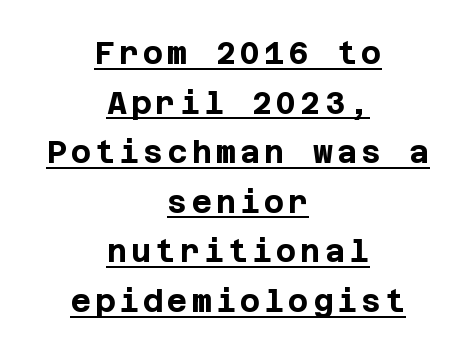
{"serif": "no", "italic": "no", "bold": "yes", "weight": "bold", "width": "normal", "stroke_contrast": "low", "x_height": "large", "underline": "yes", "align": "center", "line_spacing": "normal", "line_spacing_ratio": 1.6, "glyph_px": 31}
